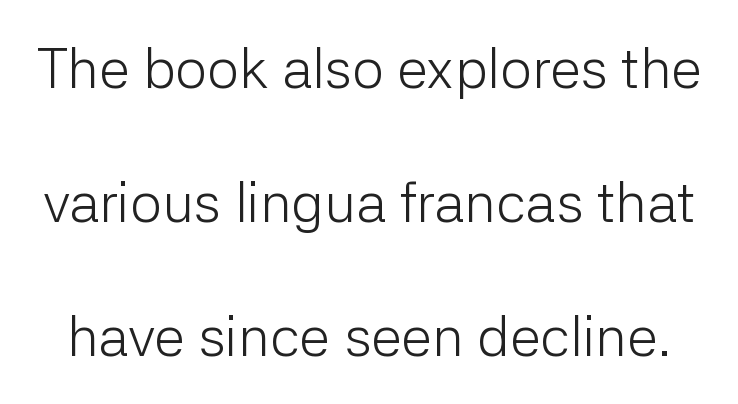
Q: Is the text bold? A: No.
Q: Is the text italic (slanted)? A: No, it is upright.
Q: Is the typeface a serif or a sans-serif typeface? A: Sans-serif.
Q: Is the text underlined? A: No.
Q: Is the spacing between letters normal or unusually wide? A: Normal.
Q: Is the spacing between lines tight, normal or loose? A: Loose.
Q: Width (condensed, normal, or wide)? A: Normal.
Q: Stroke contrast? A: Low.
Q: x-height? A: Medium.
Q: Monospaced? A: No.
